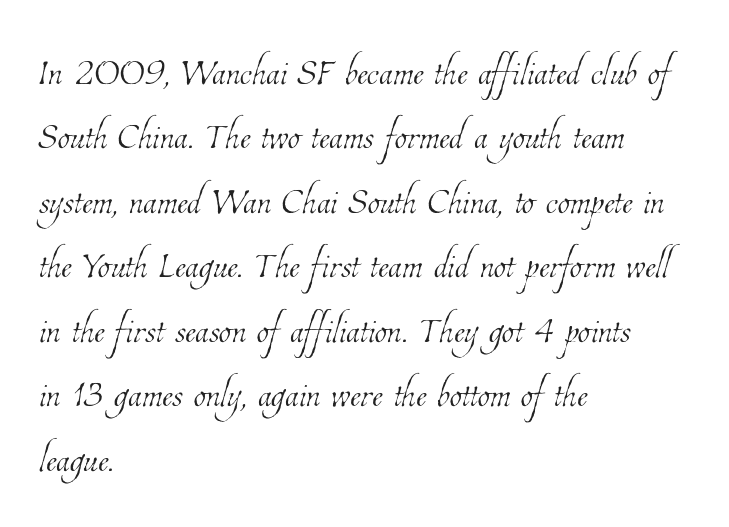
The passage shown is not bold in any degree. Leading: standard. Each letter keeps its own natural width here, so spacing adapts to shape. The face used here is rendered with its standard letterfit.
